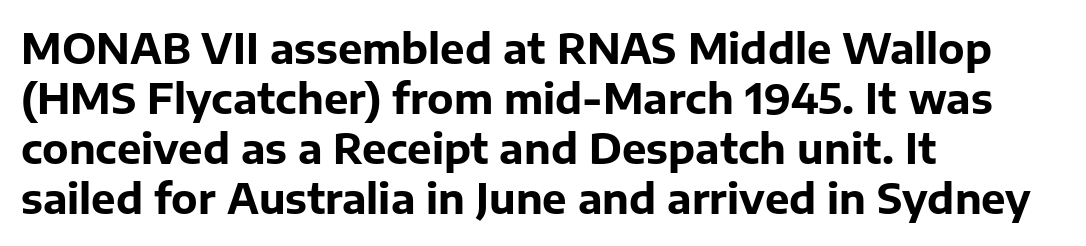
The image shows 41 px bold sans-serif type, upright; set left-aligned, line spacing 1.22x, normal letter spacing, not underlined; low stroke contrast and a medium x-height.
